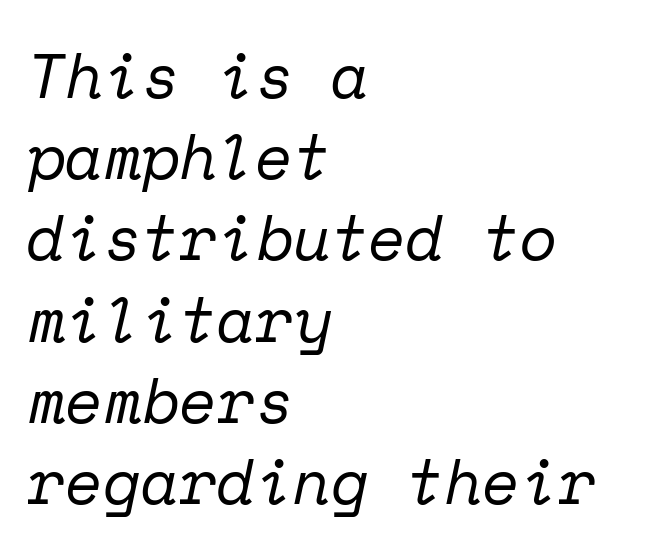
How are the letters spaced? Ordinarily, with no added tracking. How would I describe the line gaps? Plain and ordinary. Examine the stroke ends and you'll spot serifs. An italicized treatment has been applied to the whole sample. Think of a typewriter: that constant character pitch is what you see here. The face looks like a standard text weight, possibly lighter.
